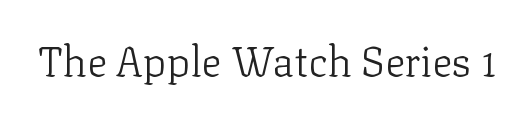
{"serif": "yes", "italic": "no", "bold": "no", "weight": "light", "width": "normal", "stroke_contrast": "low", "x_height": "medium", "monospaced": "no", "underline": "no", "letter_spacing": "normal", "letter_spacing_em": 0.0, "glyph_px": 42}
